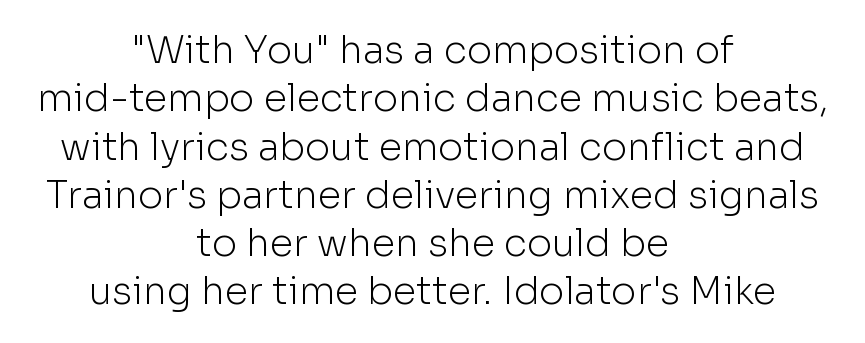
Q: Is the text bold? A: No.
Q: Is the text italic (slanted)? A: No, it is upright.
Q: Is the typeface a serif or a sans-serif typeface? A: Sans-serif.
Q: Is the text underlined? A: No.
Q: How is the paragraph aligned? A: Centered.
Q: Is the spacing between letters normal or unusually wide? A: Normal.
Q: Is the spacing between lines tight, normal or loose? A: Normal.
Q: Width (condensed, normal, or wide)? A: Normal.
Q: Stroke contrast? A: Low.
Q: x-height? A: Medium.
Q: Monospaced? A: No.
